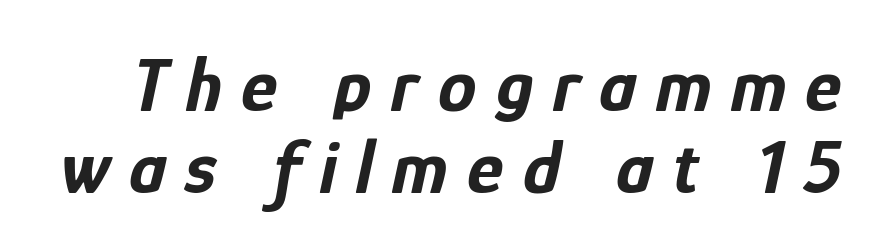
{"italic": "yes", "lean": "right", "slant_degrees": 12, "bold": "yes", "weight": "bold", "width": "condensed", "stroke_contrast": "low", "x_height": "medium", "monospaced": "no", "underline": "no", "line_spacing": "tight", "line_spacing_ratio": 1.06, "letter_spacing": "wide", "letter_spacing_em": 0.25, "glyph_px": 77}
